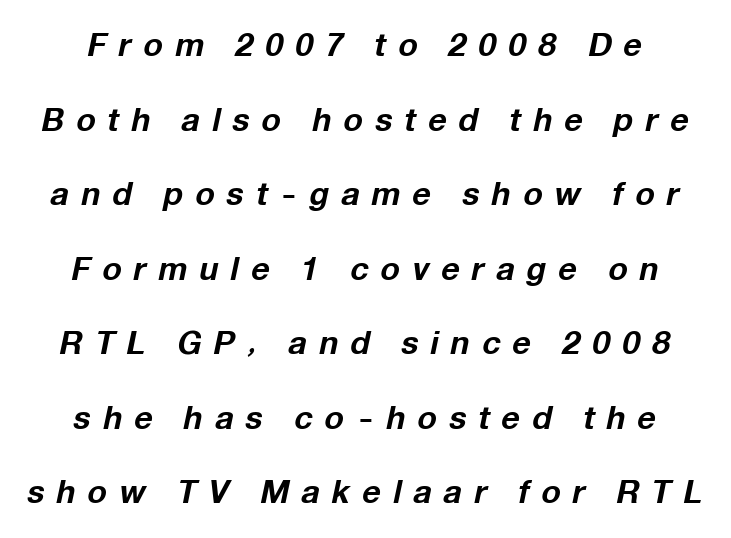
{"italic": "yes", "lean": "right", "slant_degrees": 12, "bold": "yes", "weight": "bold", "width": "normal", "stroke_contrast": "low", "x_height": "medium", "monospaced": "no", "underline": "no", "align": "center", "line_spacing": "loose", "line_spacing_ratio": 2.33, "letter_spacing": "wide", "letter_spacing_em": 0.38, "glyph_px": 32}
